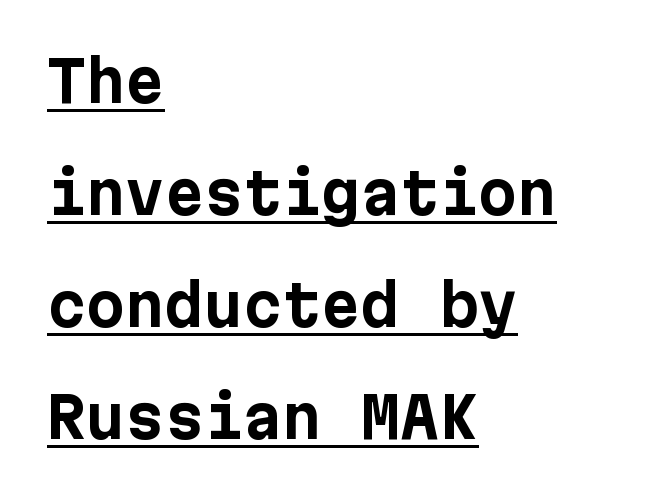
Q: Is the text bold? A: Yes.
Q: Is the text italic (slanted)? A: No, it is upright.
Q: Is the typeface a serif or a sans-serif typeface? A: Sans-serif.
Q: Is the text underlined? A: Yes.
Q: How is the paragraph aligned? A: Left-aligned.
Q: Is the spacing between letters normal or unusually wide? A: Normal.
Q: Is the spacing between lines tight, normal or loose? A: Loose.
Q: Width (condensed, normal, or wide)? A: Normal.
Q: Stroke contrast? A: Low.
Q: x-height? A: Medium.
